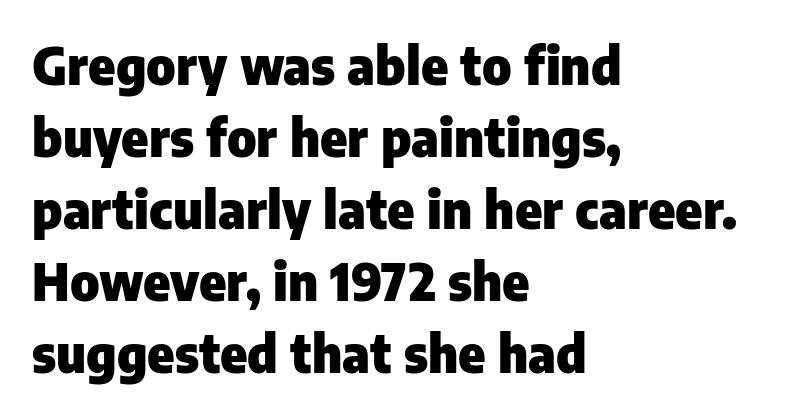
{"serif": "no", "italic": "no", "bold": "yes", "weight": "heavy", "width": "normal", "stroke_contrast": "low", "x_height": "medium", "monospaced": "no", "underline": "no", "align": "left", "line_spacing": "normal", "line_spacing_ratio": 1.41, "letter_spacing": "normal", "letter_spacing_em": 0.0, "glyph_px": 51}
